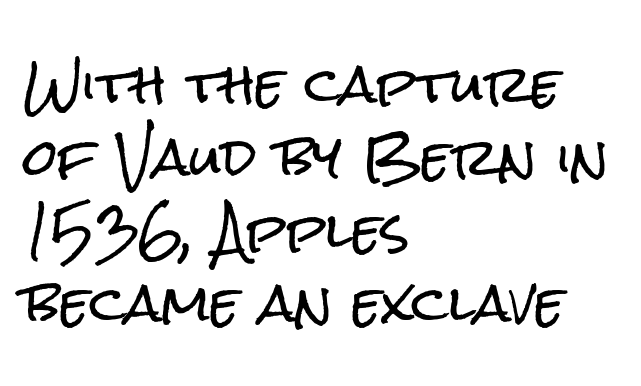
Students, note that the glyphs here touch the page at normal intervals. Successive baselines arrive at the customary interval. The area under the type is left untouched. No feet cap the strokes, marking this as sans-serif type. The ragged edge is on the right, which tells us the setting is flush left. A typesetter would call this proportional, since set widths differ per character.
